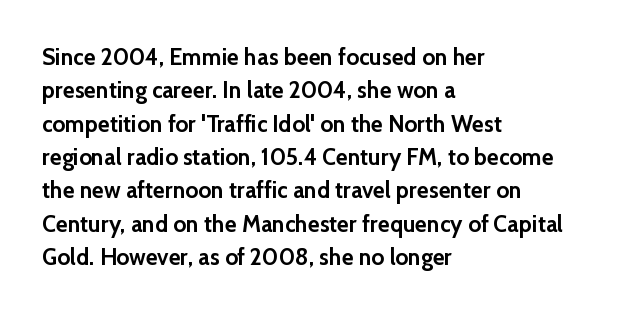
Q: Is the text bold? A: Yes.
Q: Is the text italic (slanted)? A: No, it is upright.
Q: Is the text underlined? A: No.
Q: How is the paragraph aligned? A: Left-aligned.
Q: Is the spacing between letters normal or unusually wide? A: Normal.
Q: Is the spacing between lines tight, normal or loose? A: Normal.
